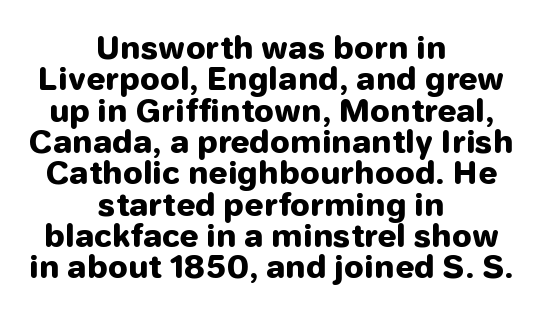
The passage shown is emphatically bold. You can tell it's not italic because the verticals are truly vertical. The line texture is even and compact thanks to regular tracking. The passage is arranged like a title page — every line centered. Each letter keeps its own natural width here, so spacing adapts to shape.
